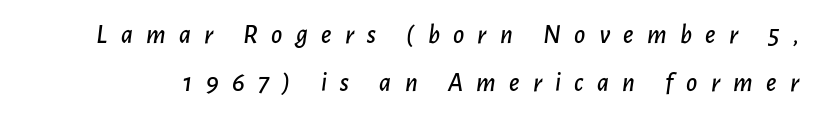
The image shows 27 px text type, italic (leaning right); set line spacing 1.76x, unusually wide letter spacing (+0.49 em), not underlined.
